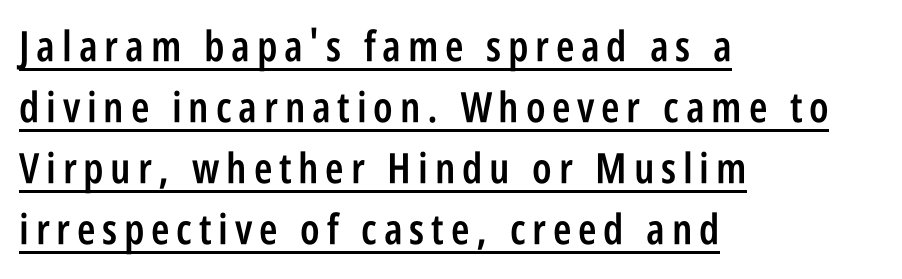
Descenders here cross a horizontal rule under the line. In terms of leading, this rendering sits right in the middle. No italicization has been applied; the sample stays upright. Note the varied advance widths — an 'i' is clearly narrower than an 'm'. Stroke terminals: plain, sans-serif.
